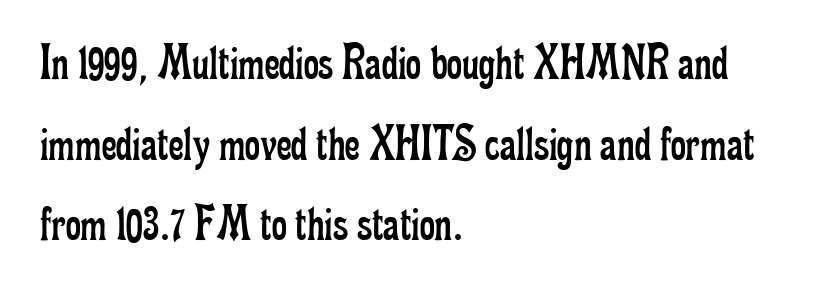
{"serif": "yes", "italic": "no", "bold": "no", "weight": "regular", "width": "condensed", "stroke_contrast": "low", "x_height": "small", "monospaced": "no", "underline": "no", "align": "left", "line_spacing": "normal", "line_spacing_ratio": 1.55, "letter_spacing": "normal", "letter_spacing_em": 0.0, "glyph_px": 52}
